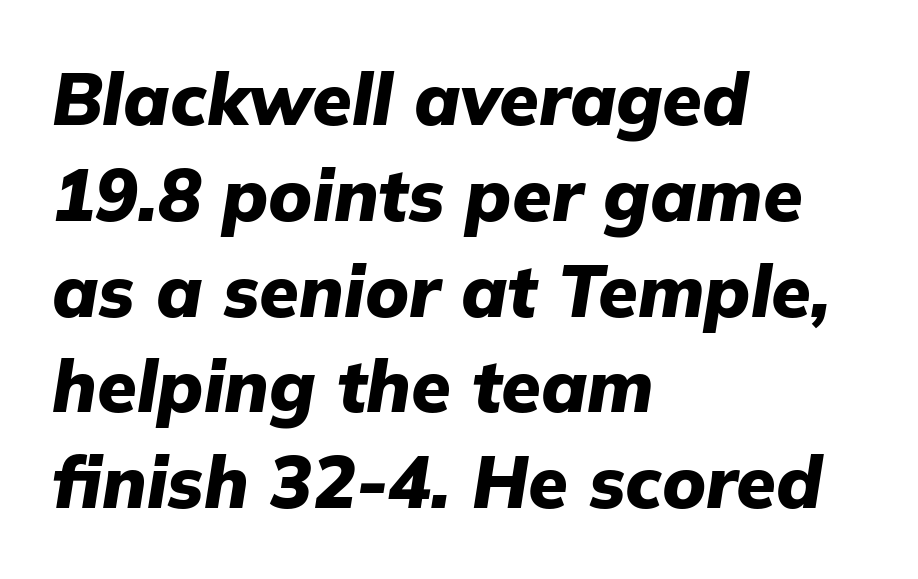
Nobody touched the tracking dial on this one. Yep, that's italic — everything's leaning. Regular leading. Typeset ragged right — the left edge is the straight one. Words float on clear page, feet unadorned.
